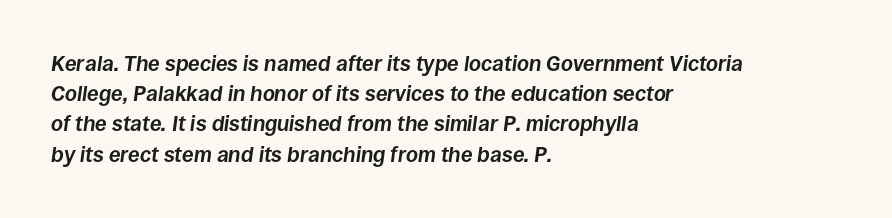
The image shows 21 px bold type, italic (leaning right); set left-aligned, normal line spacing (1.44x), normal letter spacing, not underlined.
